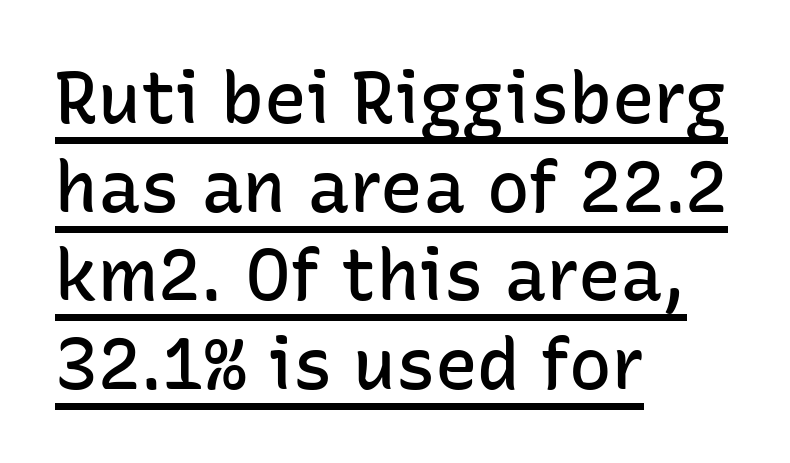
Horizontally, the lines are justified to the leading edge only. Notice how descenders clear the ascenders below comfortably — that's standard leading. A semibold gives these letters moderate extra thickness, short of bold. Do the letters lean? They stand straight. Letter spacing: default.
